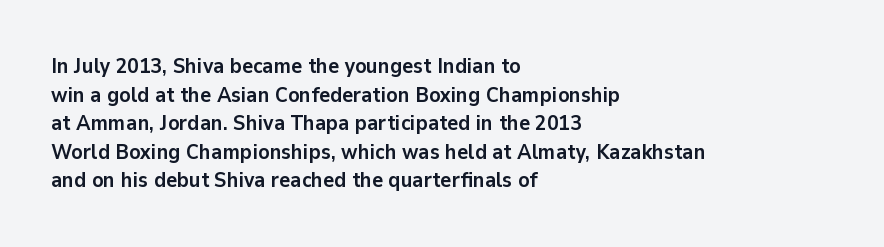
The image shows 21 px bold type, upright; set left-aligned, normal line spacing (1.36x), normal letter spacing, not underlined.
